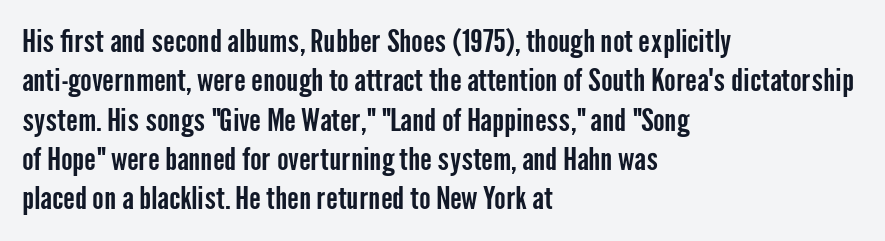
The image shows 31 px condensed sans-serif type, upright; set left-aligned, normal line spacing (1.27x), normal letter spacing, not underlined; low stroke contrast and a medium x-height.
